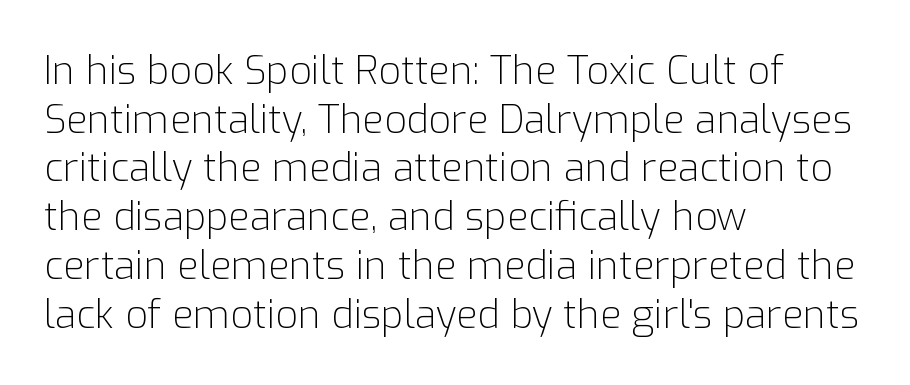
Q: Is the text bold? A: No.
Q: Is the text italic (slanted)? A: No, it is upright.
Q: Is the typeface a serif or a sans-serif typeface? A: Sans-serif.
Q: Is the text underlined? A: No.
Q: How is the paragraph aligned? A: Left-aligned.
Q: Is the spacing between letters normal or unusually wide? A: Normal.
Q: Is the spacing between lines tight, normal or loose? A: Normal.
Q: Width (condensed, normal, or wide)? A: Normal.
Q: Stroke contrast? A: Low.
Q: x-height? A: Medium.
Q: Monospaced? A: No.
